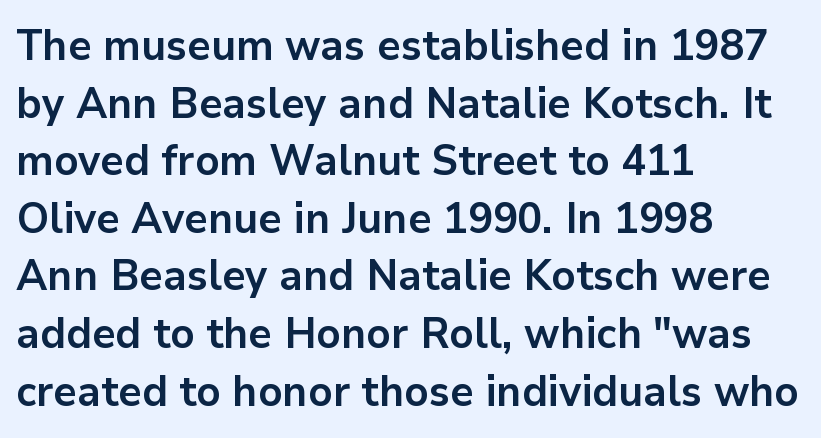
{"serif": "no", "italic": "no", "bold": "yes", "weight": "bold", "width": "normal", "stroke_contrast": "low", "x_height": "medium", "monospaced": "no", "underline": "no", "align": "left", "line_spacing": "normal", "line_spacing_ratio": 1.34, "letter_spacing": "normal", "letter_spacing_em": 0.0, "glyph_px": 43}
